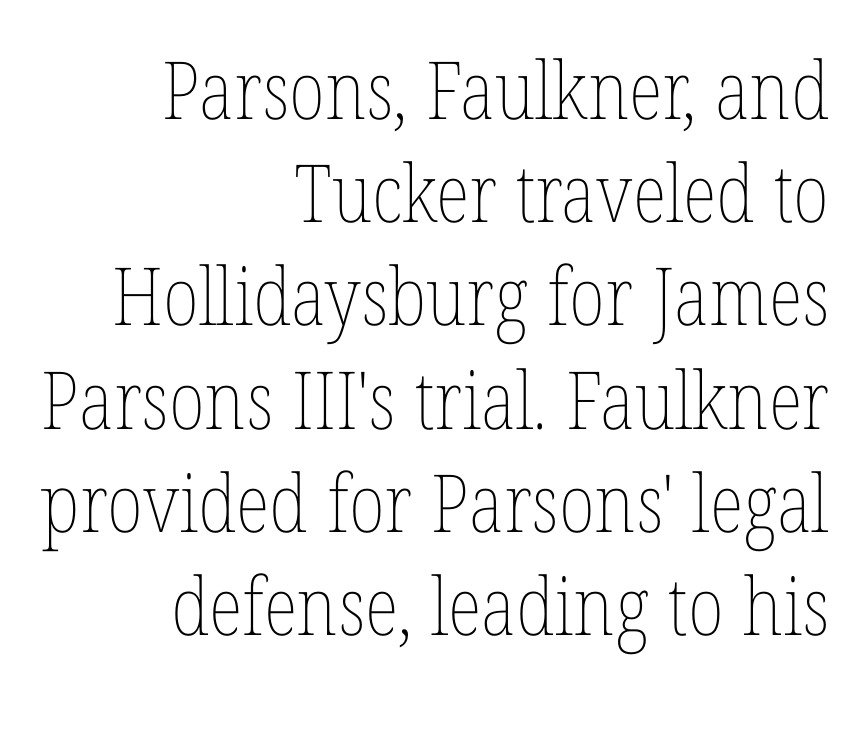
No chunkiness to these letters — they're not bold. Italic: no, the glyphs are upright roman. Honestly, the row spacing looks completely unremarkable. Check the space under the baseline: it is left empty. Students, note that the glyphs here touch the page at normal intervals. Alignment: flush right.
